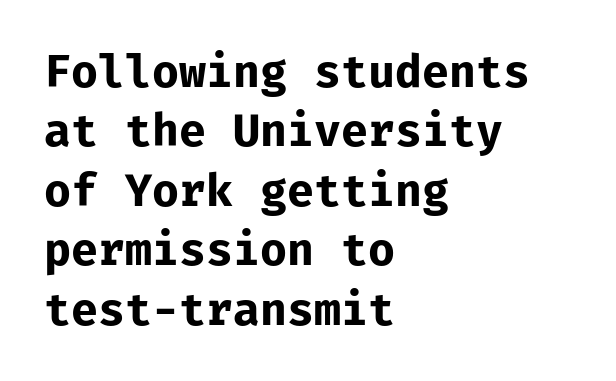
Q: Is the text bold? A: Yes.
Q: Is the text italic (slanted)? A: No, it is upright.
Q: Is the typeface a serif or a sans-serif typeface? A: Sans-serif.
Q: Is the text underlined? A: No.
Q: How is the paragraph aligned? A: Left-aligned.
Q: Is the spacing between letters normal or unusually wide? A: Normal.
Q: Is the spacing between lines tight, normal or loose? A: Normal.
Q: Width (condensed, normal, or wide)? A: Normal.
Q: Stroke contrast? A: Low.
Q: x-height? A: Medium.
Q: Monospaced? A: Yes.
